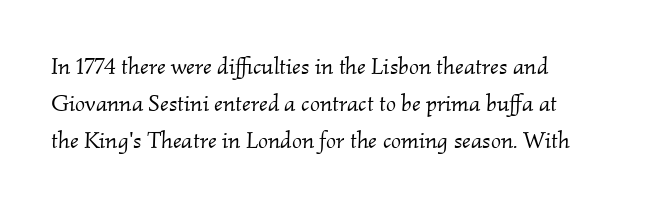
{"italic": "yes", "lean": "right", "slant_degrees": 2, "bold": "no", "underline": "no", "align": "left", "line_spacing": "normal", "line_spacing_ratio": 1.55, "letter_spacing": "normal", "letter_spacing_em": 0.0, "glyph_px": 24}
